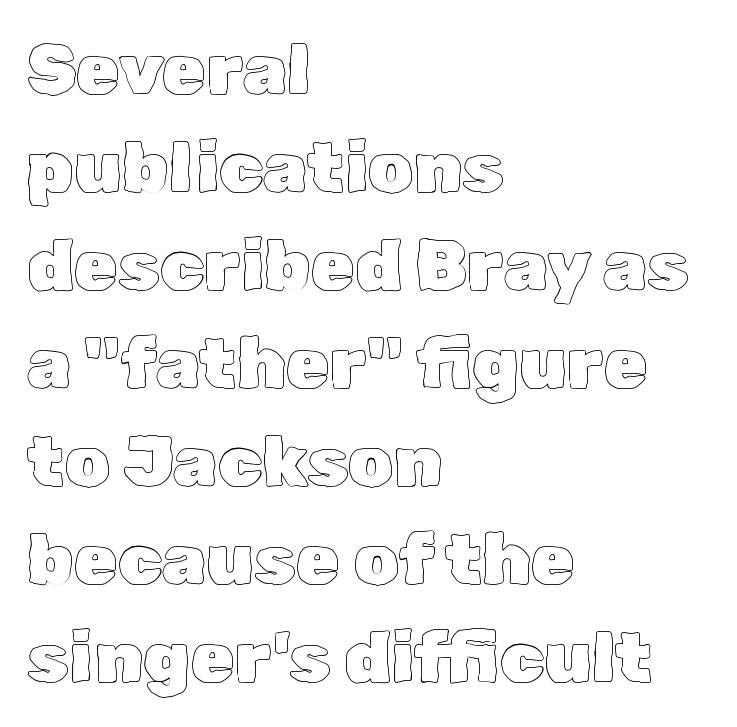
Q: Is the text italic (slanted)? A: No, it is upright.
Q: Is the text underlined? A: No.
Q: How is the paragraph aligned? A: Left-aligned.
Q: Is the spacing between letters normal or unusually wide? A: Normal.
Q: Is the spacing between lines tight, normal or loose? A: Normal.
Q: Width (condensed, normal, or wide)? A: Normal.
Q: x-height? A: Medium.
Q: Monospaced? A: No.
